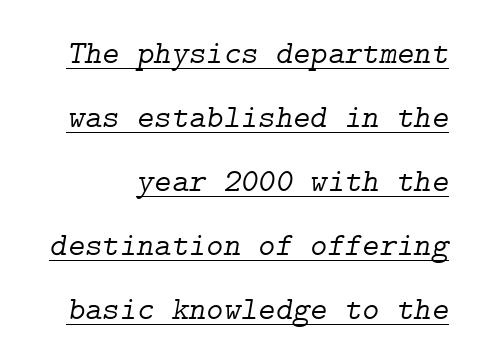
The image shows 33 px light serif type, italic (leaning right); set loose line spacing (1.94x), normal letter spacing, underlined; low stroke contrast and a medium x-height.
